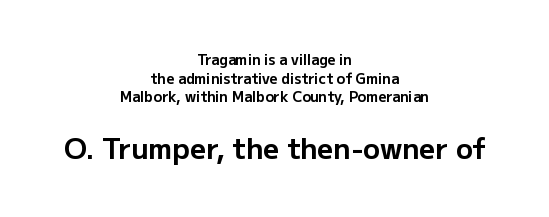
Q: Is the text bold? A: Yes.
Q: Is the text italic (slanted)? A: No, it is upright.
Q: Is the typeface a serif or a sans-serif typeface? A: Sans-serif.
Q: Is the text underlined? A: No.
Q: How is the paragraph aligned? A: Centered.
Q: Is the spacing between letters normal or unusually wide? A: Normal.
Q: Is the spacing between lines tight, normal or loose? A: Normal.
Q: Which block of text is set in a larger size, the first (top) or the second (bottom)? A: The second (bottom) one.
Q: Width (condensed, normal, or wide)? A: Normal.
Q: Stroke contrast? A: Low.
Q: x-height? A: Medium.
Q: Monospaced? A: No.
